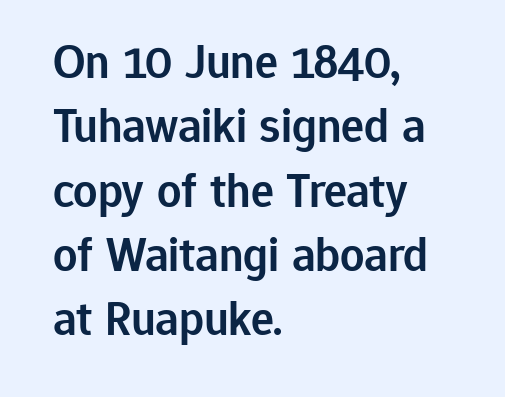
In terms of letterform style, serifs are entirely absent. The block of text has a typical density, with ordinary space between rows. How heavy is the stroke? Medium-heavy — a semibold, shy of bold. Nope, not italic — everything's standing straight. Rule under the text: the space is simply empty. Leftover space on each line is placed entirely after the last word.
